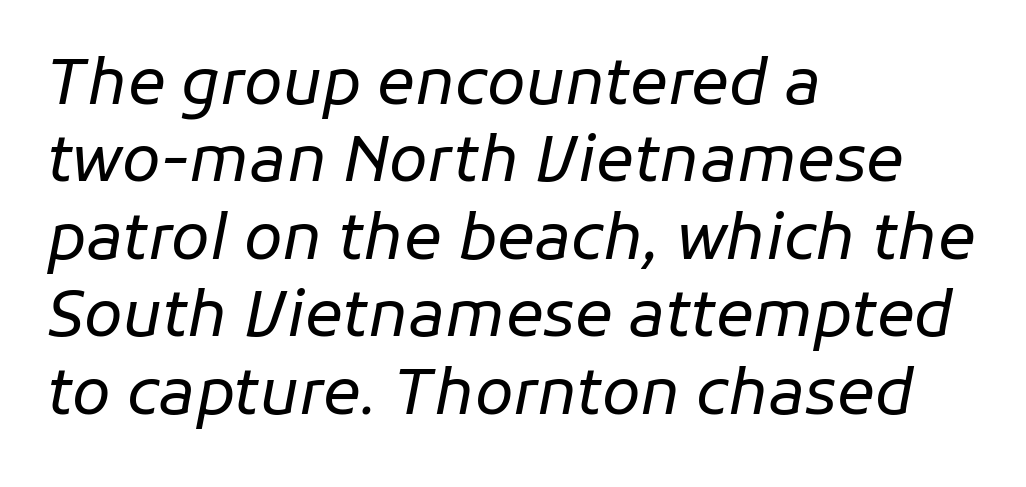
{"italic": "yes", "lean": "right", "slant_degrees": 11, "bold": "no", "weight": "regular", "width": "normal", "stroke_contrast": "low", "x_height": "medium", "monospaced": "no", "underline": "no", "align": "left", "line_spacing_ratio": 1.23, "letter_spacing": "normal", "letter_spacing_em": 0.0, "glyph_px": 63}
